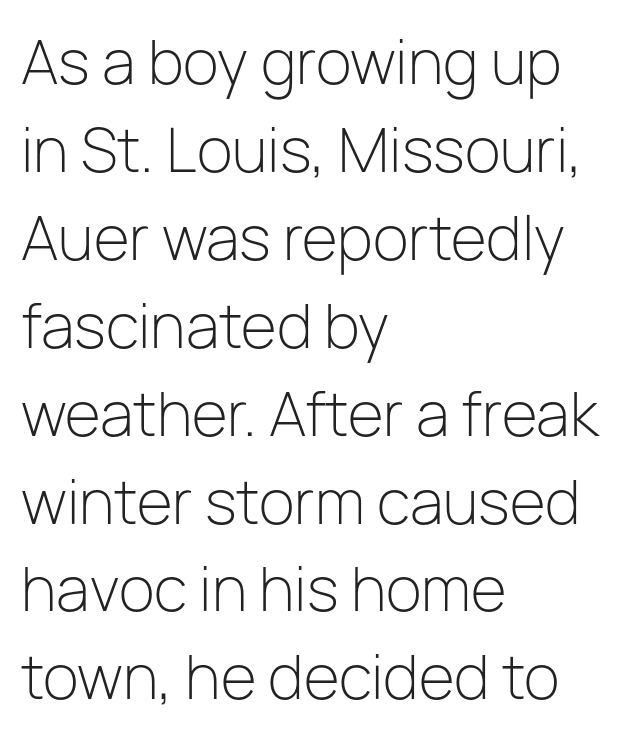
The image shows 59 px light sans-serif type, upright; set left-aligned, normal line spacing (1.49x), normal letter spacing, not underlined; low stroke contrast and a medium x-height.
